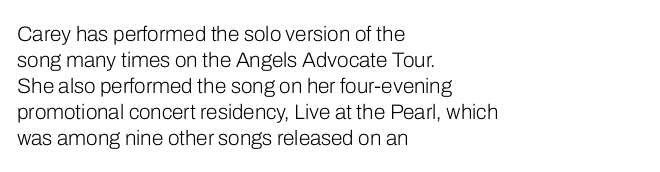
The typography opts for an upright posture over an oblique one. Unmarked baselines from the first word to the last. Students, note that the glyphs here touch the page at normal intervals. Which margin do the lines hug? The left one — the right edge is uneven. The typesetting does not lean heavy: it is not bold.
